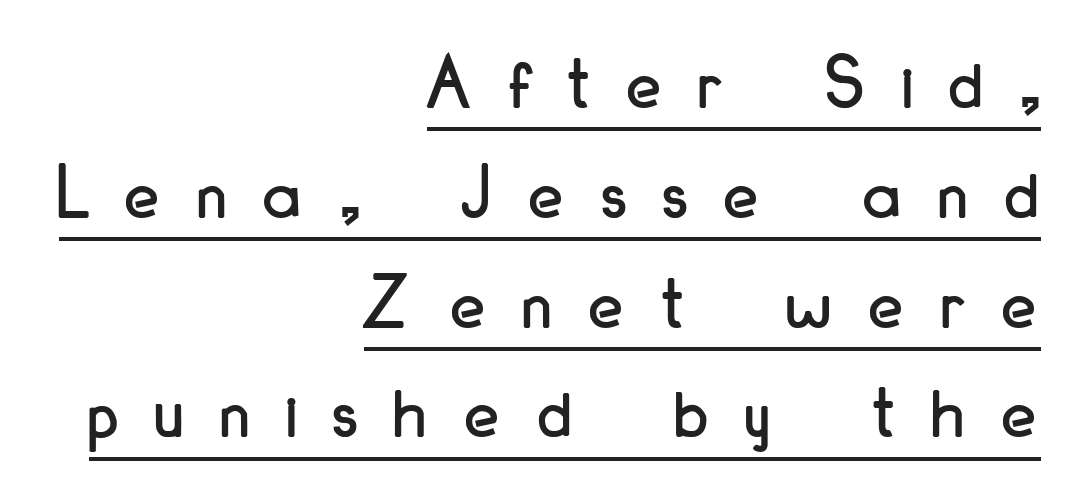
Short note: letters widely spaced. What decoration does the sample have? An underline. The passage shown is typed in a proportional face where columns would drift. Every character sits straight up, as roman type does. Leftover space on each line is placed entirely before the opening word. Classification — sans serif.
